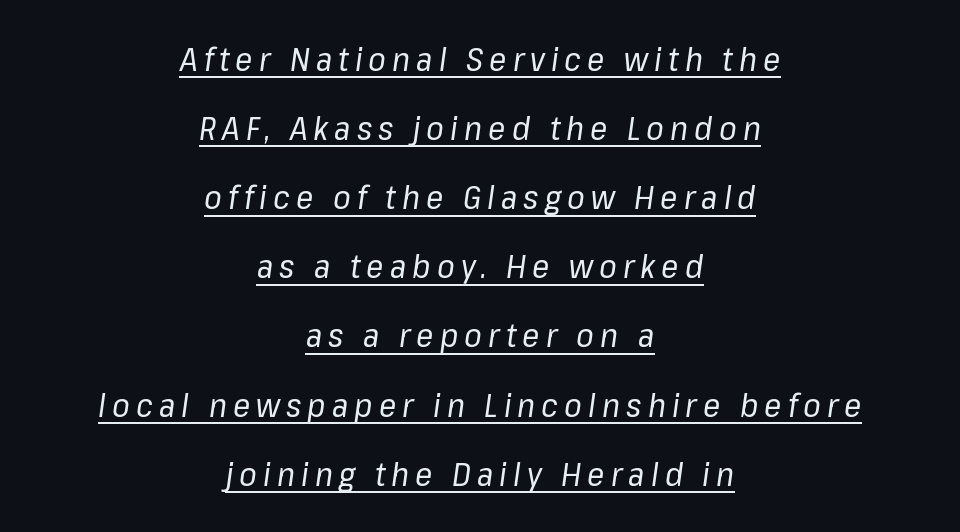
A quiet, ordinary-to-light weight characterises the typeface. Would a proofreader flag this as italicized? Yes. Decoration check: the copy is underlined. Each new line begins a long way beneath the previous one. Teacher's note: observe the equal gaps on both sides — that is centered alignment. Do the characters align in a grid? No, the font is proportional.
